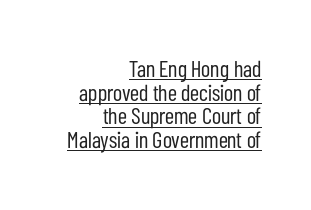
Q: Is the text bold? A: No.
Q: Is the text italic (slanted)? A: No, it is upright.
Q: Is the text underlined? A: Yes.
Q: How is the paragraph aligned? A: Right-aligned.
Q: Is the spacing between letters normal or unusually wide? A: Normal.
Q: Is the spacing between lines tight, normal or loose? A: Tight.
